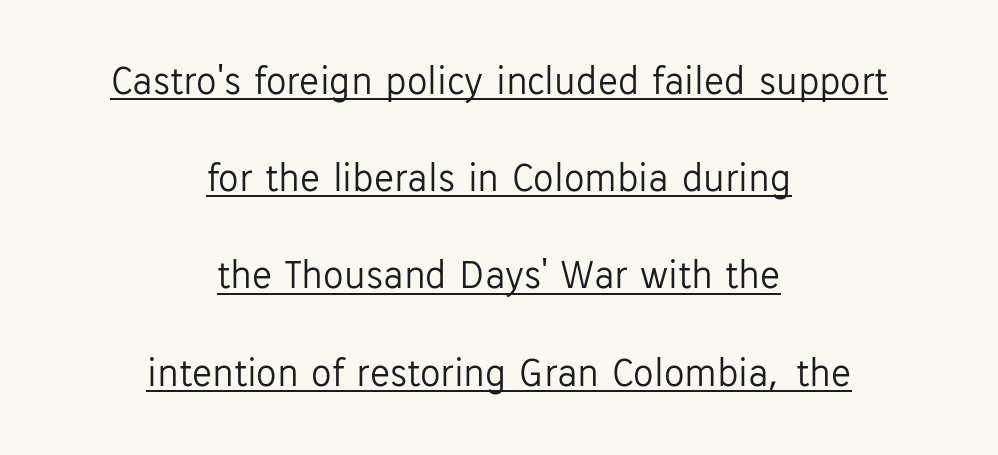
{"serif": "no", "italic": "no", "bold": "no", "weight": "light", "width": "normal", "stroke_contrast": "low", "x_height": "medium", "monospaced": "no", "underline": "yes", "align": "center", "line_spacing": "loose", "line_spacing_ratio": 2.37, "letter_spacing": "normal", "letter_spacing_em": 0.0, "glyph_px": 41}
